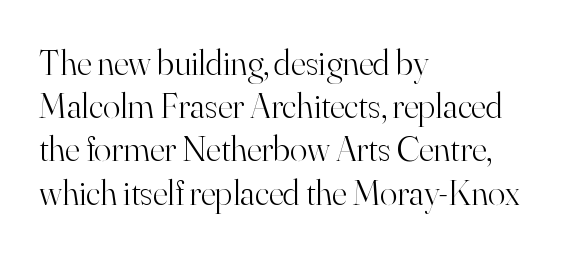
The letters advance in unequal steps, a hallmark of proportional type. The compositor pushed each line to the left boundary. The weight tops out at a normal text grade. The gaps between neighbouring characters are ordinary and unremarkable.
